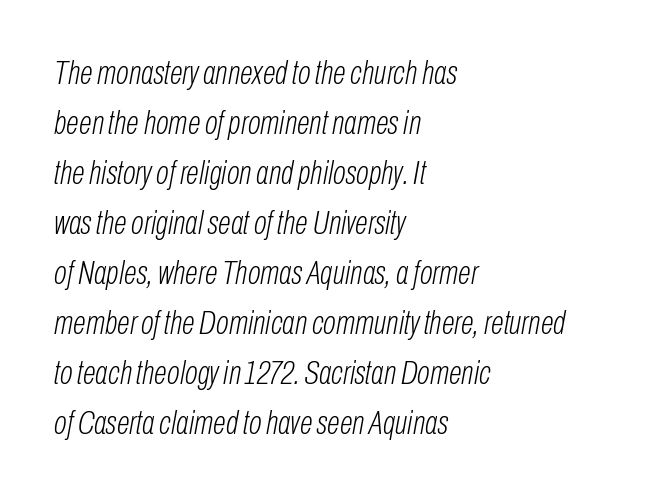
Q: Is the text bold? A: No.
Q: Is the text italic (slanted)? A: Yes, it leans right by about 10 degrees.
Q: Is the text underlined? A: No.
Q: How is the paragraph aligned? A: Left-aligned.
Q: Is the spacing between letters normal or unusually wide? A: Normal.
Q: Is the spacing between lines tight, normal or loose? A: Normal.
Q: Width (condensed, normal, or wide)? A: Condensed.
Q: Stroke contrast? A: Low.
Q: x-height? A: Medium.
Q: Monospaced? A: No.
